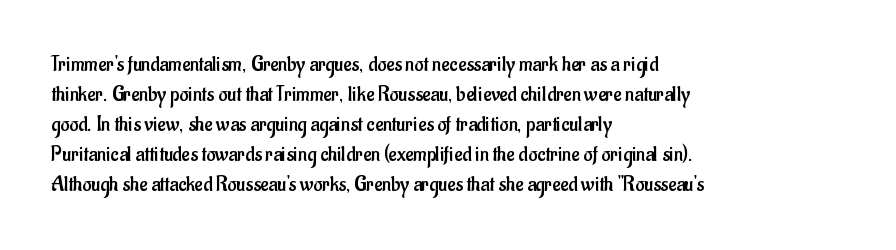
Q: Is the text bold? A: No.
Q: Is the text italic (slanted)? A: No, it is upright.
Q: Is the text underlined? A: No.
Q: How is the paragraph aligned? A: Left-aligned.
Q: Is the spacing between letters normal or unusually wide? A: Normal.
Q: Is the spacing between lines tight, normal or loose? A: Normal.
